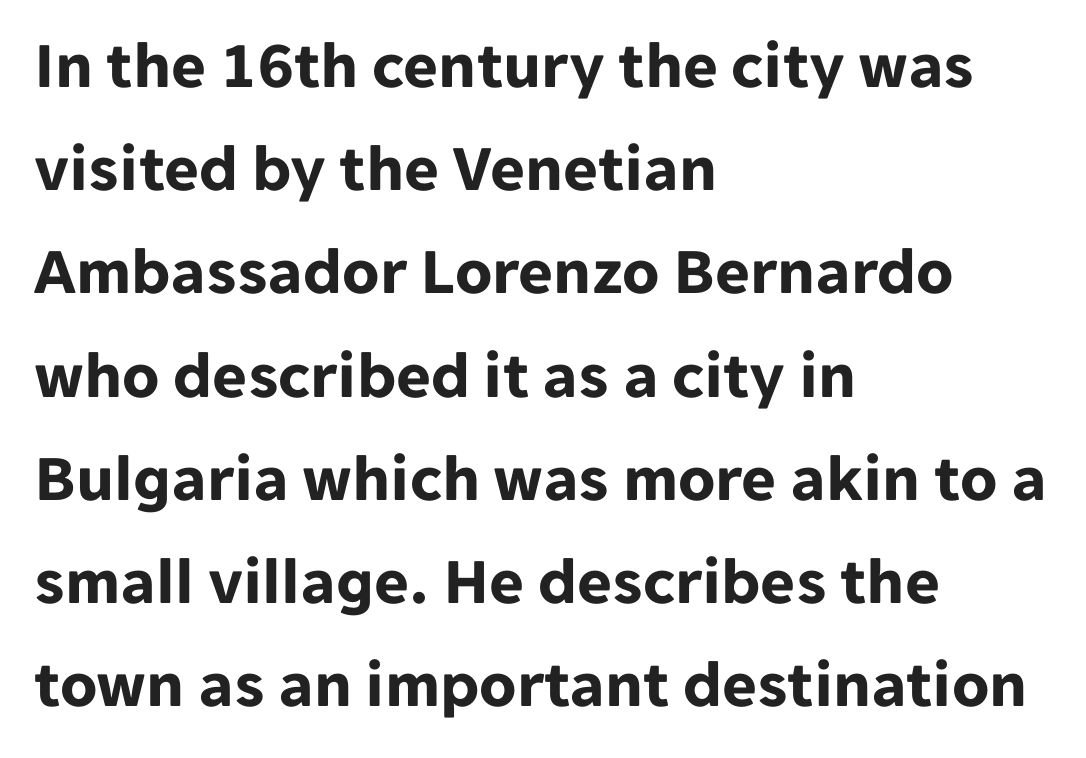
Think of a printed novel: that variable character pitch is what you see here. Characters follow at the spacing the type designer built in. Each new line begins a customary step beneath the previous one. As a designer I'd log this as weight 700, bold.
